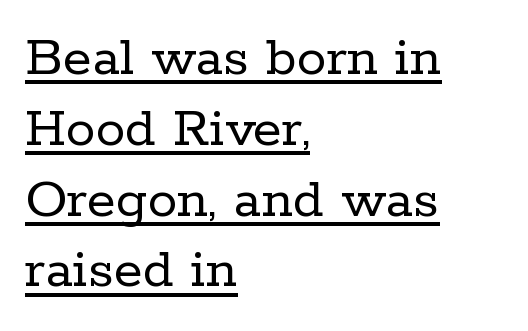
Q: Is the text bold? A: No.
Q: Is the text italic (slanted)? A: No, it is upright.
Q: Is the typeface a serif or a sans-serif typeface? A: Serif.
Q: Is the text underlined? A: Yes.
Q: How is the paragraph aligned? A: Left-aligned.
Q: Is the spacing between letters normal or unusually wide? A: Normal.
Q: Width (condensed, normal, or wide)? A: Normal.
Q: Stroke contrast? A: Low.
Q: x-height? A: Medium.
Q: Monospaced? A: No.
